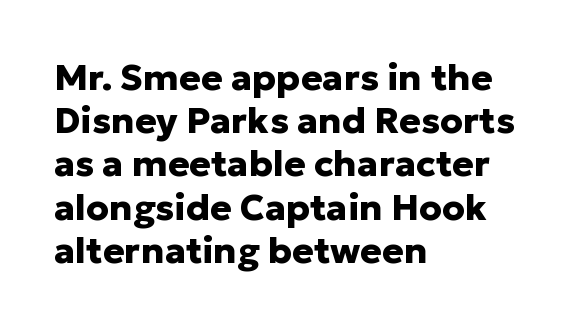
Q: Is the text bold? A: Yes.
Q: Is the text italic (slanted)? A: No, it is upright.
Q: Is the typeface a serif or a sans-serif typeface? A: Sans-serif.
Q: Is the text underlined? A: No.
Q: How is the paragraph aligned? A: Left-aligned.
Q: Is the spacing between letters normal or unusually wide? A: Normal.
Q: Width (condensed, normal, or wide)? A: Normal.
Q: Stroke contrast? A: Low.
Q: x-height? A: Medium.
Q: Monospaced? A: No.
